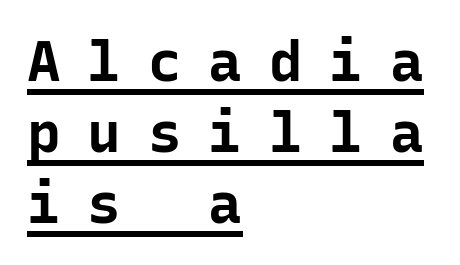
Here the designer chose a console-style face with uniform glyph widths. Strong, thick strokes mark this as bold type. Glance below the letters and you will spot a drawn line. The designer went with a sans here, leaving each stem footless. The compositor pushed each line to the left boundary.
